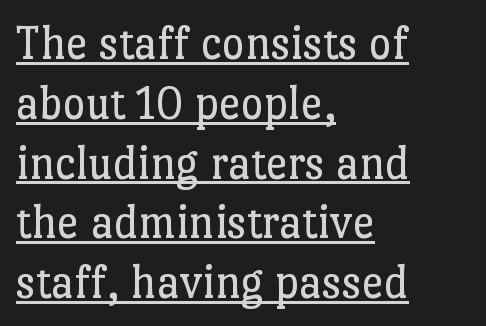
Stroke thickness stays within the range of a standard reading face or lighter. The gaps between neighbouring characters are ordinary and unremarkable. Has an underline been added? It has. In terms of letterform style, serifs are clearly present.
